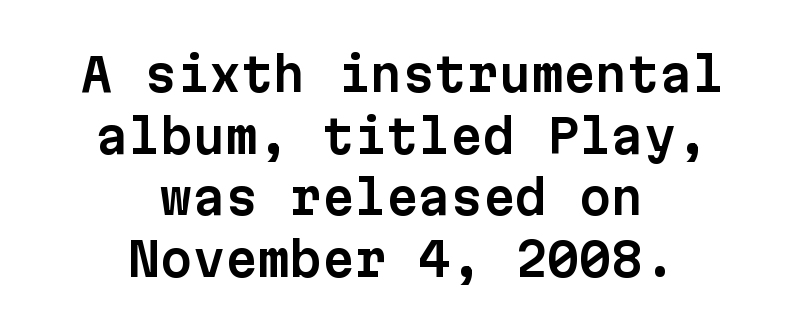
The rendering uses typewriter-style spacing with identical character cells. Is the letter spacing exaggerated? No — it looks like the ordinary default. The typesetter chose a symmetrical, centered arrangement here. Does the lettering tilt? It doesn't — this is upright. Nobody drew a line under any word here.
